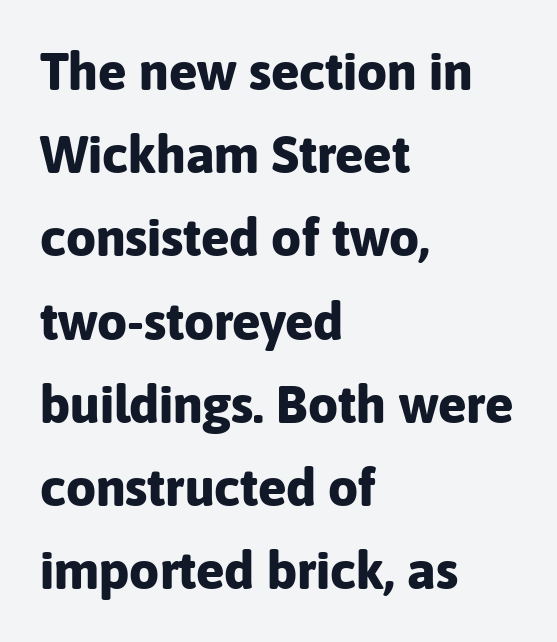
The image shows 53 px bold sans-serif type, upright; set left-aligned, normal line spacing (1.57x), normal letter spacing, not underlined; low stroke contrast and a medium x-height.
